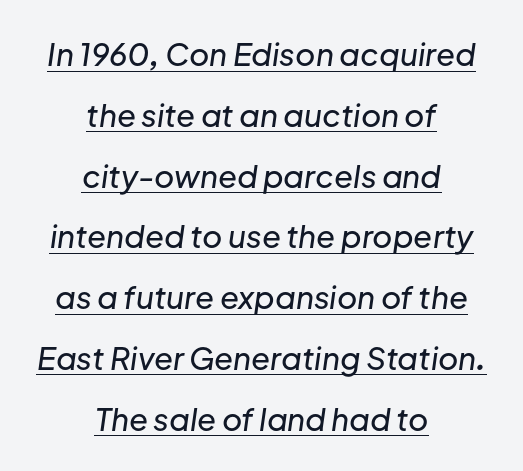
The image shows 31 px text type, italic (leaning right); set centered, loose line spacing (1.96x), normal letter spacing, underlined; low stroke contrast and a medium x-height.
